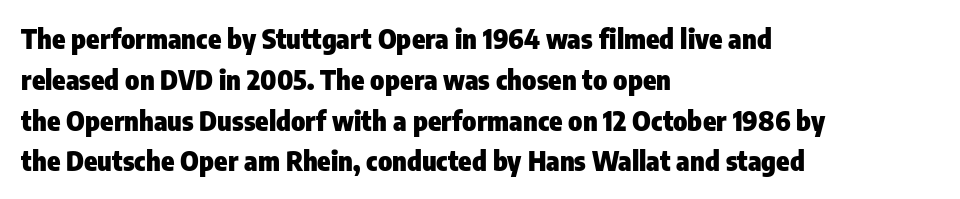
This is the regular roman posture of the typeface. Regarding leading, the lines here are spaced in the standard way. Heft: maximum for text — a bold. The specimen omits any rule beneath the text block's lines.
